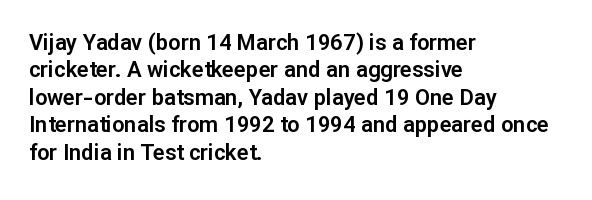
{"italic": "no", "underline": "no", "align": "left", "line_spacing": "normal", "line_spacing_ratio": 1.25, "letter_spacing": "normal", "letter_spacing_em": 0.0, "glyph_px": 22}
